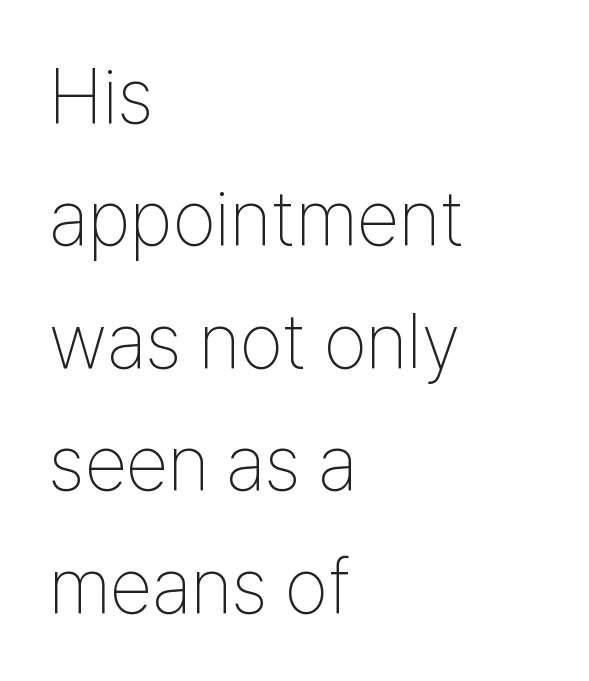
Q: Is the text bold? A: No.
Q: Is the text italic (slanted)? A: No, it is upright.
Q: Is the typeface a serif or a sans-serif typeface? A: Sans-serif.
Q: Is the text underlined? A: No.
Q: How is the paragraph aligned? A: Left-aligned.
Q: Is the spacing between letters normal or unusually wide? A: Normal.
Q: Is the spacing between lines tight, normal or loose? A: Normal.
Q: Width (condensed, normal, or wide)? A: Condensed.
Q: Stroke contrast? A: Low.
Q: x-height? A: Medium.
Q: Monospaced? A: No.
